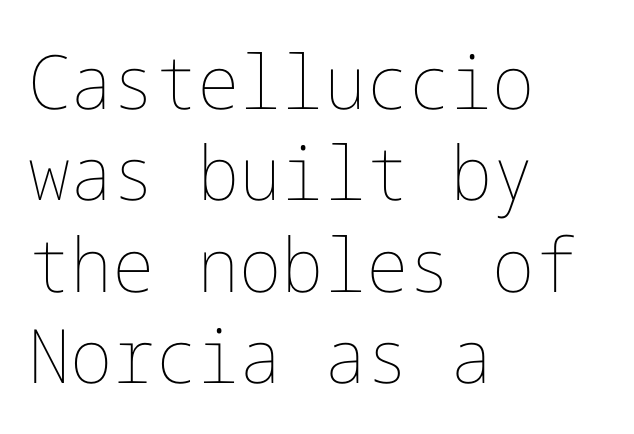
{"italic": "no", "bold": "no", "weight": "thin", "width": "normal", "stroke_contrast": "low", "x_height": "medium", "underline": "no", "align": "left", "line_spacing_ratio": 1.22, "letter_spacing": "normal", "letter_spacing_em": 0.0, "glyph_px": 75}
